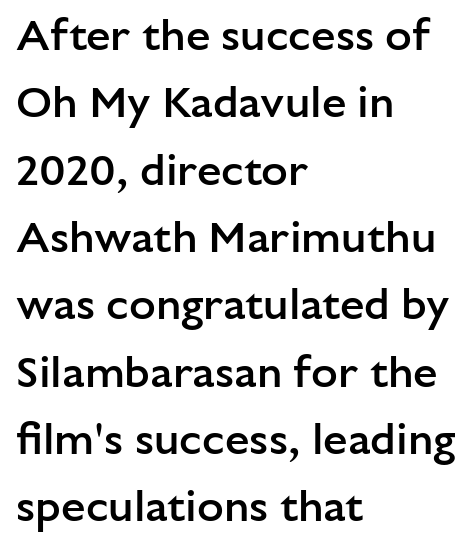
The image shows 44 px semibold sans-serif type, upright; set left-aligned, normal line spacing (1.53x), normal letter spacing, not underlined; low stroke contrast and a medium x-height.
